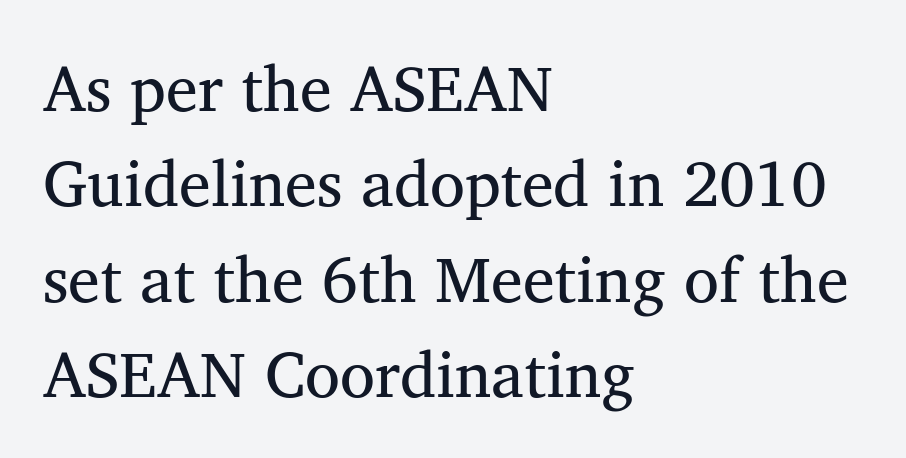
A light-to-regular cut is what we see here. Letters rest on an invisible, unmarked baseline. Looks like regular typesetting: each glyph gets only the width it needs. Is this a sans? No — the strokes have serifs.
